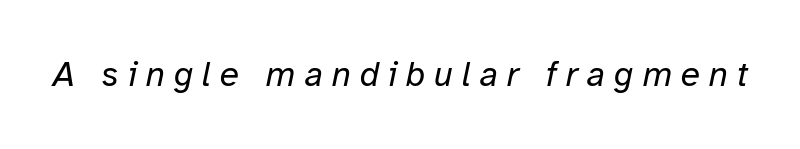
Q: Is the text bold? A: No.
Q: Is the text italic (slanted)? A: Yes, it leans right by about 12 degrees.
Q: Is the text underlined? A: No.
Q: Is the spacing between letters normal or unusually wide? A: Unusually wide.
Q: Width (condensed, normal, or wide)? A: Normal.
Q: Stroke contrast? A: Low.
Q: x-height? A: Medium.
Q: Monospaced? A: No.
